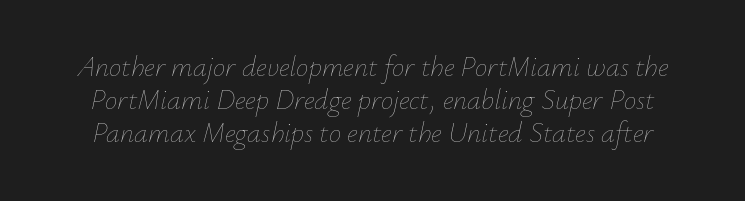
Think of a printed novel: that variable character pitch is what you see here. The typesetting does not lean heavy: it is not bold. A bare baseline throughout the passage. Looking at the ascenders, they clearly lean. The line texture is even and compact thanks to regular tracking.
